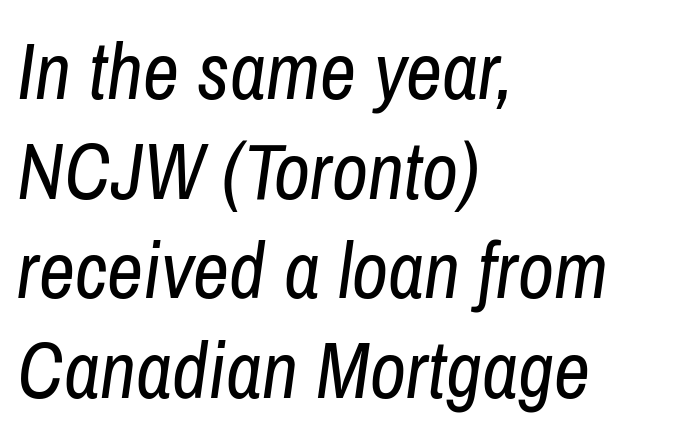
The image shows 79 px regular-weight, condensed type, italic (leaning right); set left-aligned, normal line spacing (1.26x), normal letter spacing, not underlined; low stroke contrast and a medium x-height.
